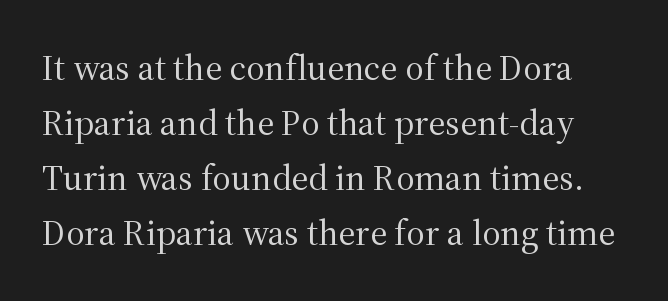
The image shows 36 px regular-weight serif type, upright; set normal line spacing (1.53x), normal letter spacing, not underlined; medium stroke contrast and a medium x-height.
